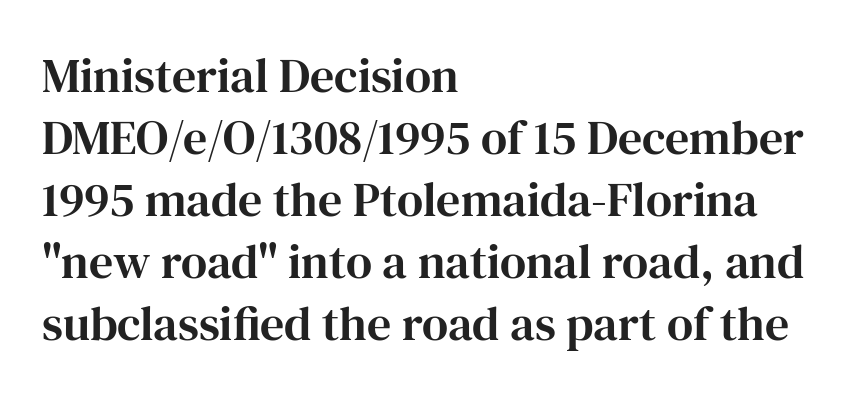
The image shows 48 px serif type, upright; set left-aligned, normal line spacing (1.29x), normal letter spacing, not underlined; high stroke contrast and a medium x-height.
